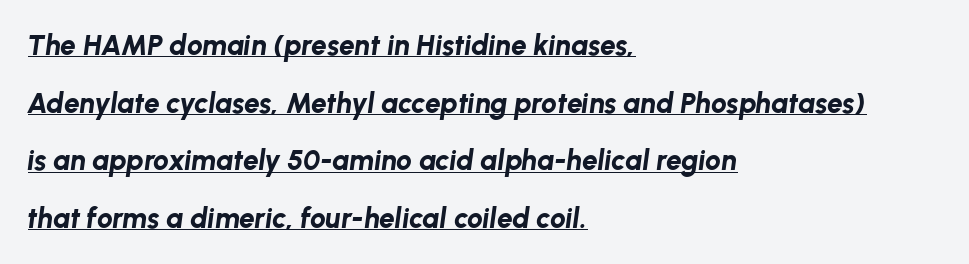
The image shows 28 px bold type, italic (leaning right); set left-aligned, loose line spacing (2.06x), normal letter spacing, underlined; low stroke contrast and a medium x-height.
